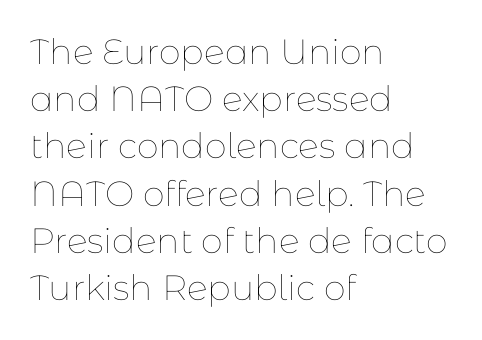
No chunkiness to these letters — they're not bold. Short and long lines alike share a common starting point at left. Does the lettering tilt? It doesn't — this is upright. Letter spacing: default. Normally led — the rows are evenly, conventionally spaced. The letters advance in unequal steps, a hallmark of proportional type.
